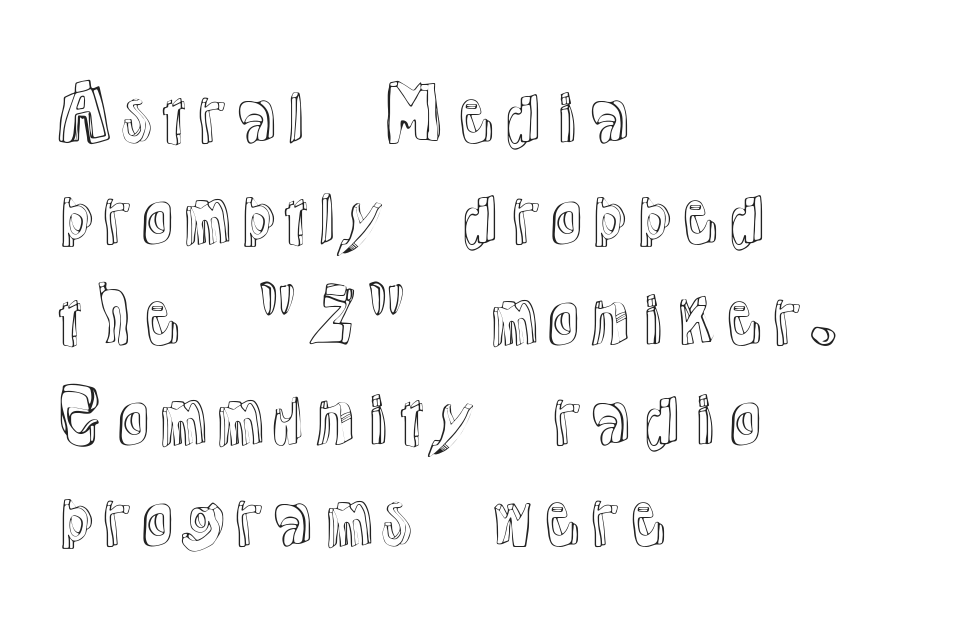
Compared with a centered layout, this one pins lines to the left instead. Evenly set lines give the paragraph a standard silhouette. Any mark beneath the type? The region is blank. Looks like regular typesetting: each glyph gets only the width it needs.
